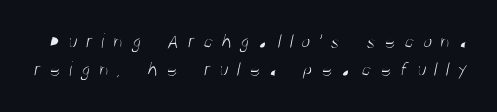
The image shows 21 px text type; set normal line spacing (1.31x), unusually wide letter spacing (+0.4 em), not underlined.
